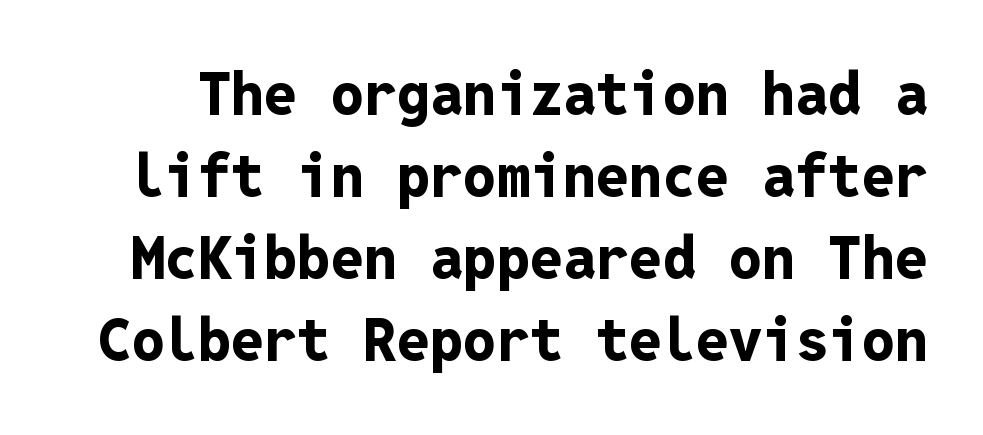
Q: Is the text bold? A: Yes.
Q: Is the text italic (slanted)? A: No, it is upright.
Q: Is the typeface a serif or a sans-serif typeface? A: Sans-serif.
Q: Is the text underlined? A: No.
Q: Is the spacing between letters normal or unusually wide? A: Normal.
Q: Is the spacing between lines tight, normal or loose? A: Normal.
Q: Width (condensed, normal, or wide)? A: Normal.
Q: Stroke contrast? A: Low.
Q: x-height? A: Medium.
Q: Monospaced? A: Yes.
